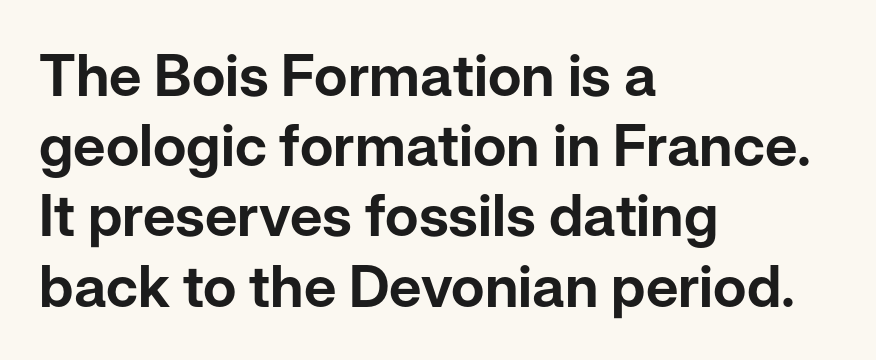
The image shows 58 px sans-serif type, upright; set left-aligned, line spacing 1.21x, normal letter spacing, not underlined; low stroke contrast and a medium x-height.
